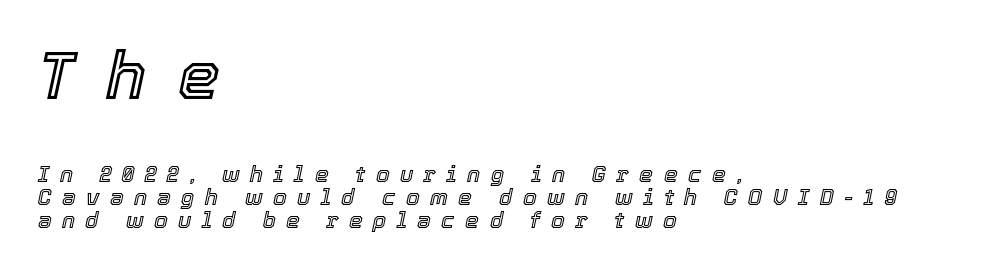
{"italic": "yes", "lean": "right", "slant_degrees": 12, "width": "normal", "x_height": "medium", "monospaced": "no", "underline": "no", "align": "left", "line_spacing": "tight", "line_spacing_ratio": 1.05, "letter_spacing": "wide", "letter_spacing_em": 0.47, "larger_block": "first", "size_ratio": 3.05, "glyph_px": 67}
